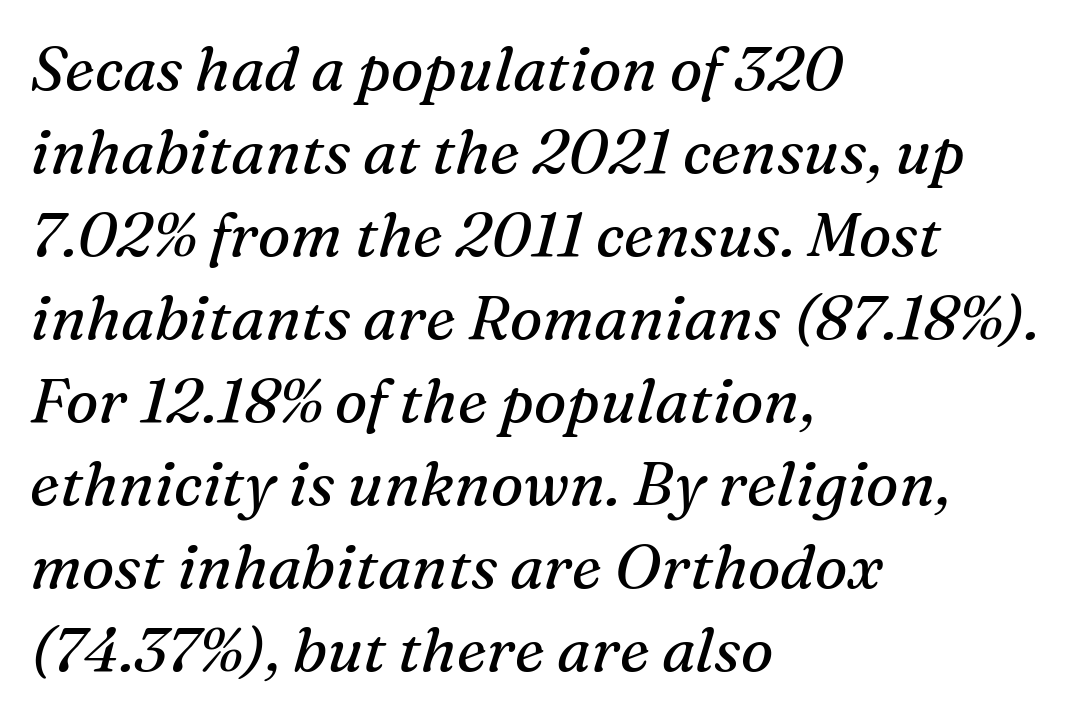
{"serif": "yes", "italic": "yes", "lean": "right", "slant_degrees": 16, "bold": "no", "weight": "regular", "width": "normal", "stroke_contrast": "medium", "x_height": "medium", "monospaced": "no", "underline": "no", "align": "left", "line_spacing": "normal", "line_spacing_ratio": 1.36, "letter_spacing": "normal", "letter_spacing_em": 0.0, "glyph_px": 61}
